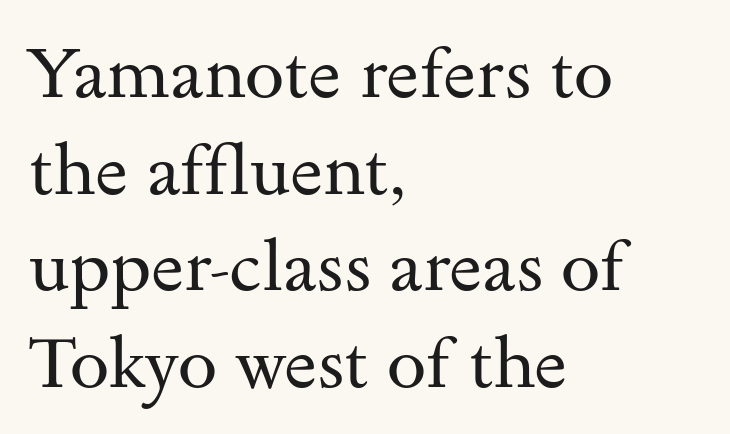
Note the varied advance widths — an 'i' is clearly narrower than an 'm'. Honestly, the letter spacing is just normal — you wouldn't notice it. Upright lettering throughout. Compared with a centered layout, this one pins lines to the left instead. Each new line begins a customary step beneath the previous one.
